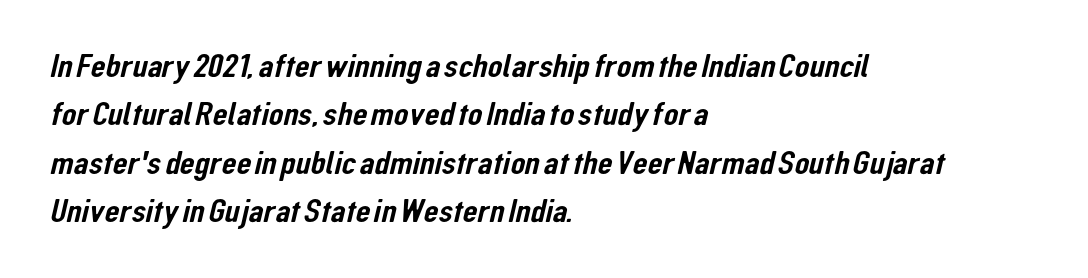
{"serif": "no", "width": "condensed", "stroke_contrast": "low", "x_height": "medium", "monospaced": "no", "underline": "no", "align": "left", "line_spacing": "normal", "line_spacing_ratio": 1.42, "letter_spacing": "normal", "letter_spacing_em": 0.0, "glyph_px": 34}
